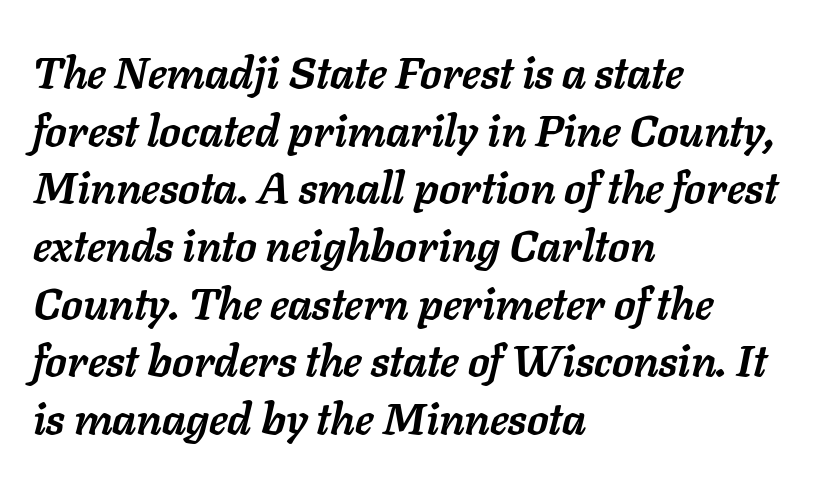
{"italic": "yes", "lean": "right", "slant_degrees": 11, "bold": "yes", "weight": "semibold", "width": "normal", "stroke_contrast": "low", "x_height": "medium", "monospaced": "no", "underline": "no", "align": "left", "line_spacing": "normal", "line_spacing_ratio": 1.31, "letter_spacing": "normal", "letter_spacing_em": 0.0, "glyph_px": 44}
